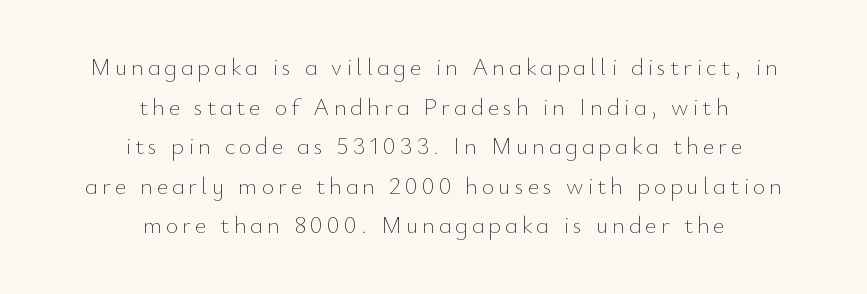
The image shows 24 px text type, upright; set centered, normal line spacing (1.65x), not underlined.
